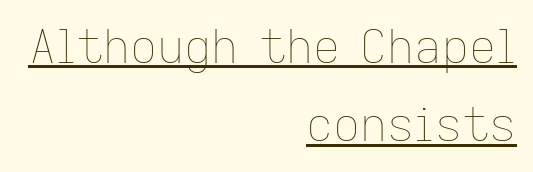
The image shows 47 px thin type, upright; set right-aligned, normal line spacing (1.67x), normal letter spacing, underlined; low stroke contrast and a medium x-height.
